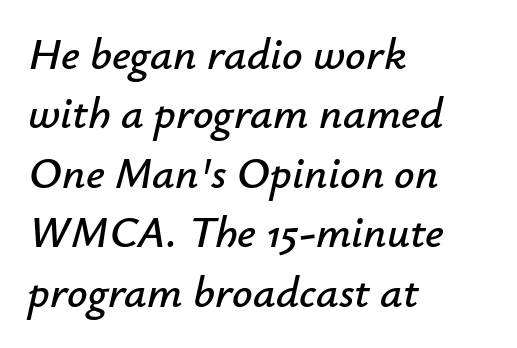
The image shows 45 px text type, italic (leaning right); set left-aligned, normal line spacing (1.32x), normal letter spacing, not underlined; low stroke contrast and a small x-height.
